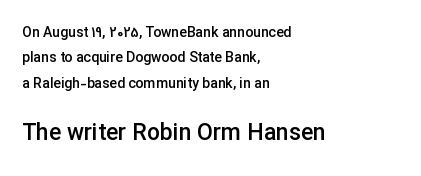
Q: Is the text bold? A: Semi-bold.
Q: Is the text italic (slanted)? A: No, it is upright.
Q: Is the text underlined? A: No.
Q: How is the paragraph aligned? A: Left-aligned.
Q: Is the spacing between letters normal or unusually wide? A: Normal.
Q: Which block of text is set in a larger size, the first (top) or the second (bottom)? A: The second (bottom) one.
